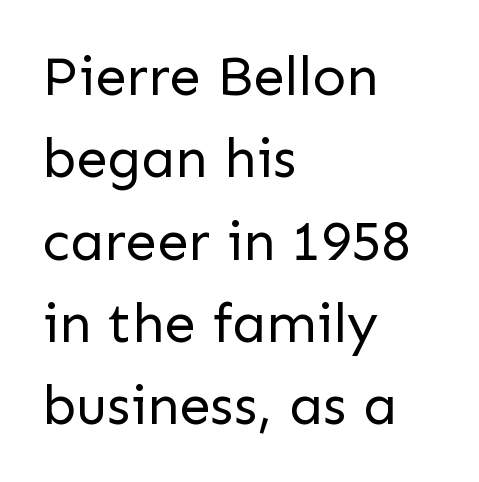
The image shows 56 px regular-weight sans-serif type, upright; set left-aligned, normal line spacing (1.47x), normal letter spacing, not underlined; low stroke contrast and a medium x-height.
